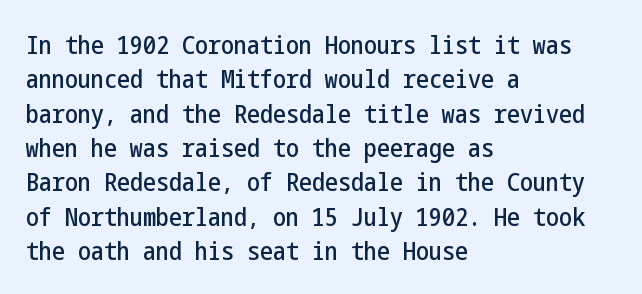
Q: Is the text italic (slanted)? A: No, it is upright.
Q: Is the text underlined? A: No.
Q: How is the paragraph aligned? A: Left-aligned.
Q: Is the spacing between letters normal or unusually wide? A: Normal.
Q: Is the spacing between lines tight, normal or loose? A: Normal.
